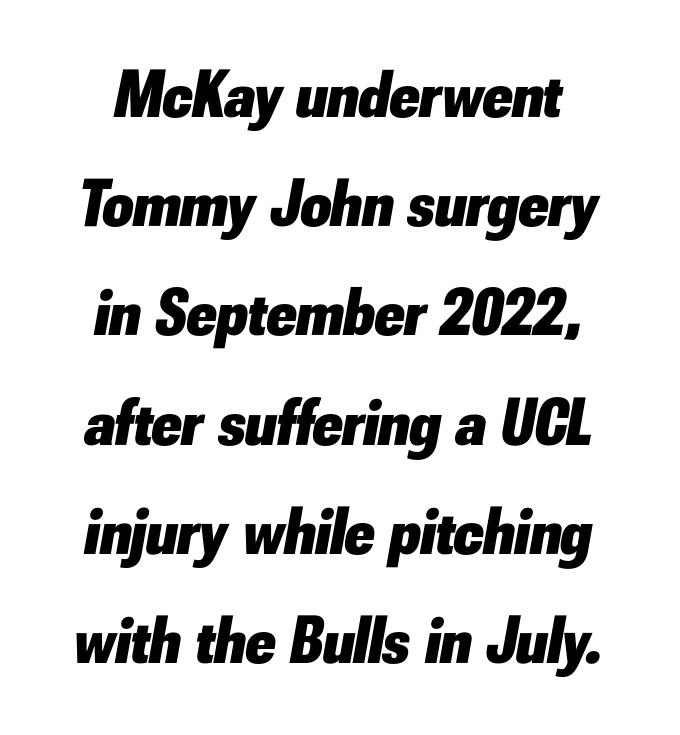
{"italic": "yes", "lean": "right", "slant_degrees": 10, "bold": "yes", "weight": "heavy", "width": "normal", "stroke_contrast": "low", "x_height": "small", "monospaced": "no", "underline": "no", "line_spacing": "normal", "line_spacing_ratio": 1.63, "letter_spacing": "normal", "letter_spacing_em": 0.0, "glyph_px": 67}
